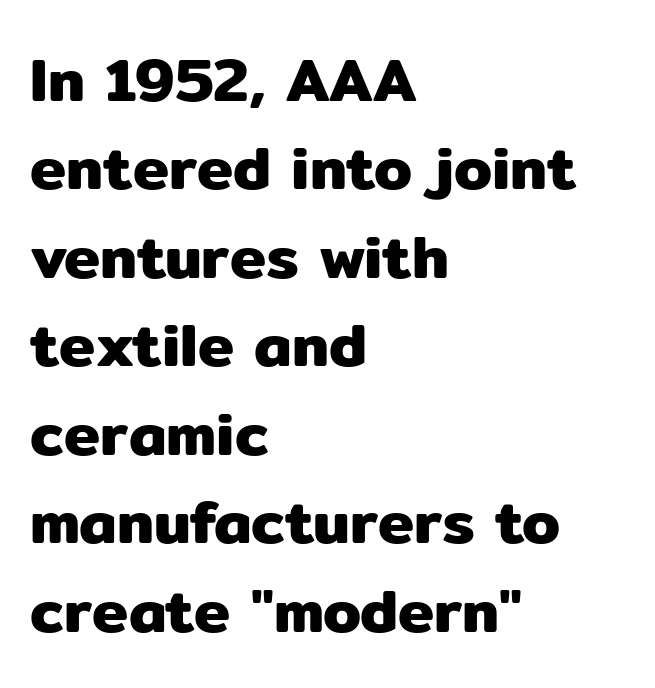
The image shows 61 px sans-serif type, upright; set left-aligned, normal line spacing (1.45x), normal letter spacing, not underlined; low stroke contrast and a medium x-height.
